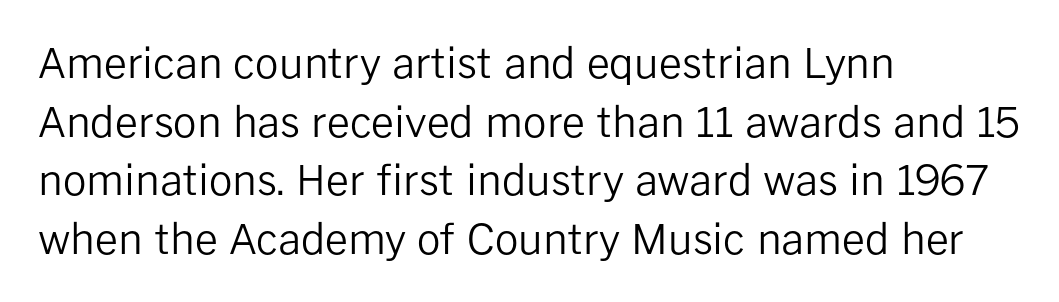
Q: Is the text bold? A: No.
Q: Is the text italic (slanted)? A: No, it is upright.
Q: Is the typeface a serif or a sans-serif typeface? A: Sans-serif.
Q: Is the text underlined? A: No.
Q: How is the paragraph aligned? A: Left-aligned.
Q: Is the spacing between letters normal or unusually wide? A: Normal.
Q: Is the spacing between lines tight, normal or loose? A: Normal.
Q: Width (condensed, normal, or wide)? A: Normal.
Q: Stroke contrast? A: Low.
Q: x-height? A: Medium.
Q: Monospaced? A: No.
